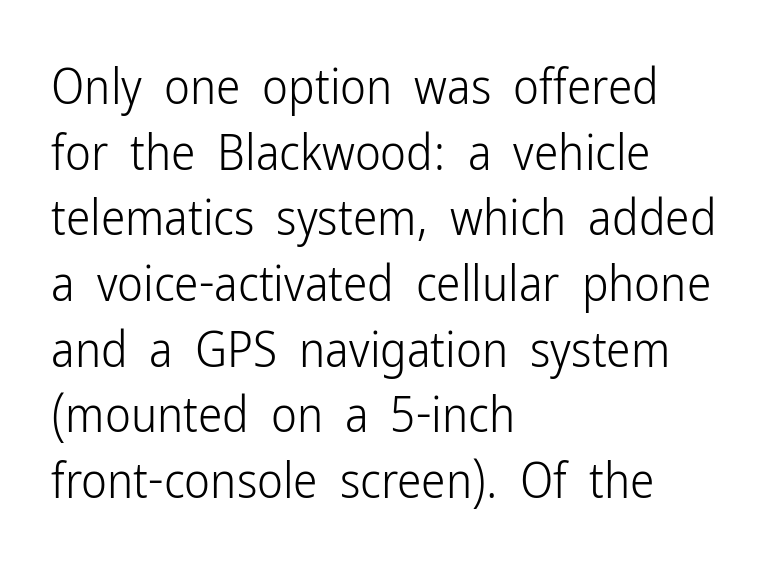
Q: Is the text bold? A: No.
Q: Is the text italic (slanted)? A: No, it is upright.
Q: Is the typeface a serif or a sans-serif typeface? A: Sans-serif.
Q: Is the text underlined? A: No.
Q: How is the paragraph aligned? A: Left-aligned.
Q: Is the spacing between letters normal or unusually wide? A: Normal.
Q: Is the spacing between lines tight, normal or loose? A: Normal.
Q: Width (condensed, normal, or wide)? A: Condensed.
Q: Stroke contrast? A: Low.
Q: x-height? A: Medium.
Q: Monospaced? A: No.
